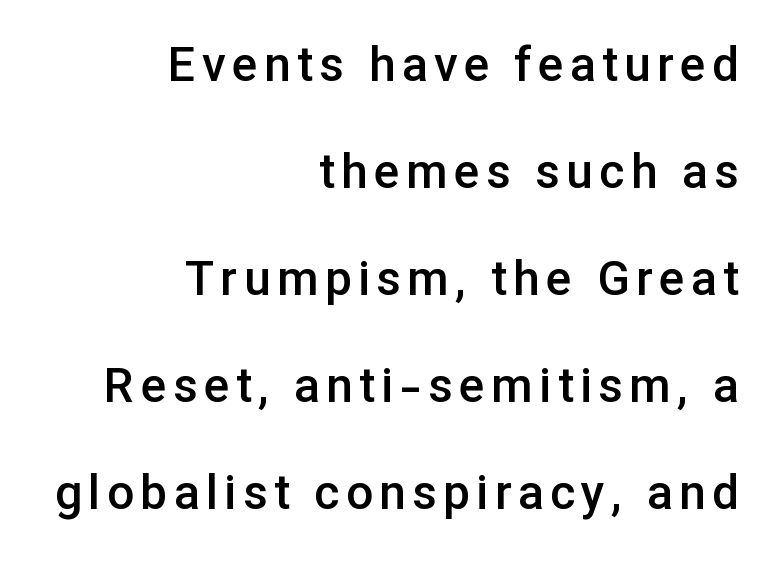
{"serif": "no", "italic": "no", "bold": "semi", "weight": "semibold", "width": "normal", "stroke_contrast": "low", "x_height": "medium", "monospaced": "no", "underline": "no", "align": "right", "line_spacing": "loose", "line_spacing_ratio": 2.23, "glyph_px": 48}
